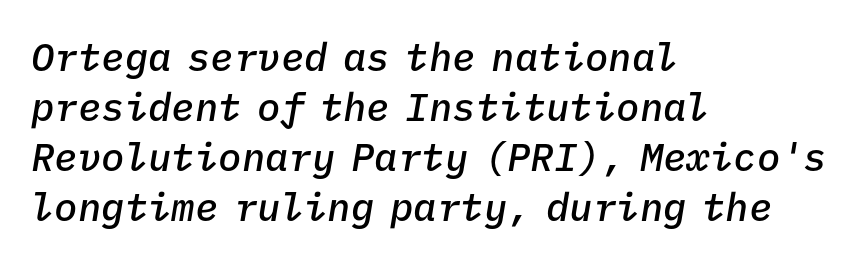
Q: Is the text bold? A: Semi-bold.
Q: Is the text italic (slanted)? A: Yes, it leans right by about 9 degrees.
Q: Is the text underlined? A: No.
Q: How is the paragraph aligned? A: Left-aligned.
Q: Is the spacing between letters normal or unusually wide? A: Normal.
Q: Is the spacing between lines tight, normal or loose? A: Normal.
Q: Width (condensed, normal, or wide)? A: Normal.
Q: Stroke contrast? A: Low.
Q: x-height? A: Medium.
Q: Monospaced? A: Yes.
